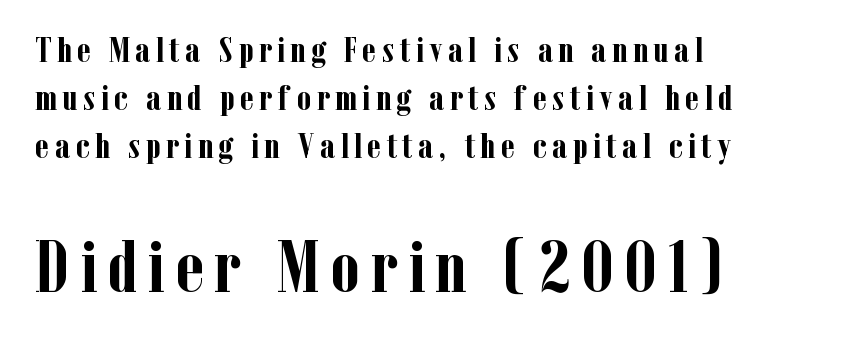
{"serif": "yes", "italic": "no", "bold": "yes", "weight": "semibold", "width": "condensed", "stroke_contrast": "low", "x_height": "medium", "monospaced": "no", "underline": "no", "align": "left", "line_spacing": "normal", "line_spacing_ratio": 1.33, "larger_block": "second", "size_ratio": 2.03, "glyph_px": 73}
